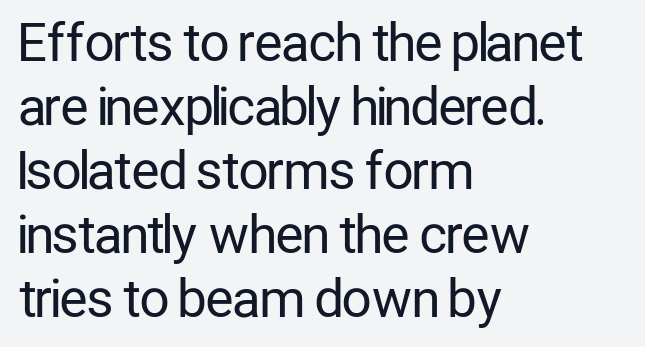
{"serif": "no", "italic": "no", "bold": "no", "weight": "regular", "width": "condensed", "stroke_contrast": "low", "x_height": "medium", "monospaced": "no", "underline": "no", "align": "left", "line_spacing_ratio": 1.23, "letter_spacing": "normal", "letter_spacing_em": 0.0, "glyph_px": 52}
